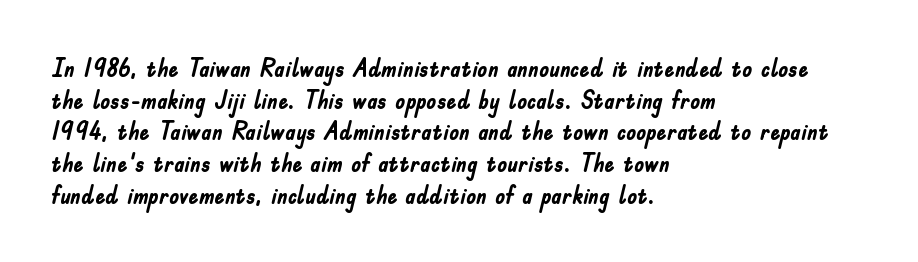
The image shows 25 px bold type; set left-aligned, normal line spacing (1.27x), normal letter spacing, not underlined.
